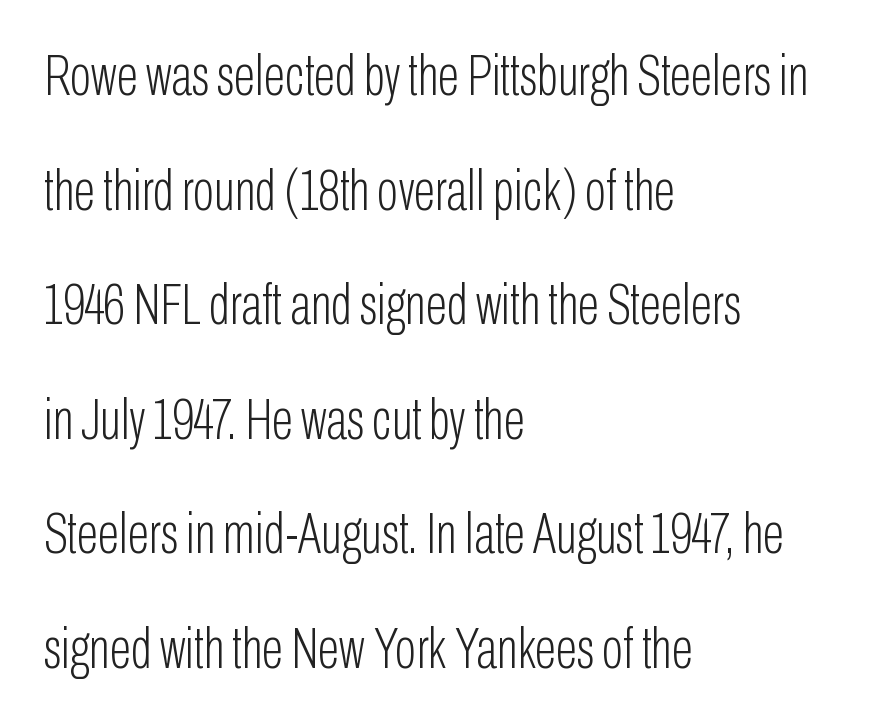
Q: Is the text bold? A: No.
Q: Is the text italic (slanted)? A: No, it is upright.
Q: Is the typeface a serif or a sans-serif typeface? A: Sans-serif.
Q: Is the text underlined? A: No.
Q: How is the paragraph aligned? A: Left-aligned.
Q: Is the spacing between letters normal or unusually wide? A: Normal.
Q: Is the spacing between lines tight, normal or loose? A: Loose.
Q: Width (condensed, normal, or wide)? A: Condensed.
Q: Stroke contrast? A: Low.
Q: x-height? A: Medium.
Q: Monospaced? A: No.
